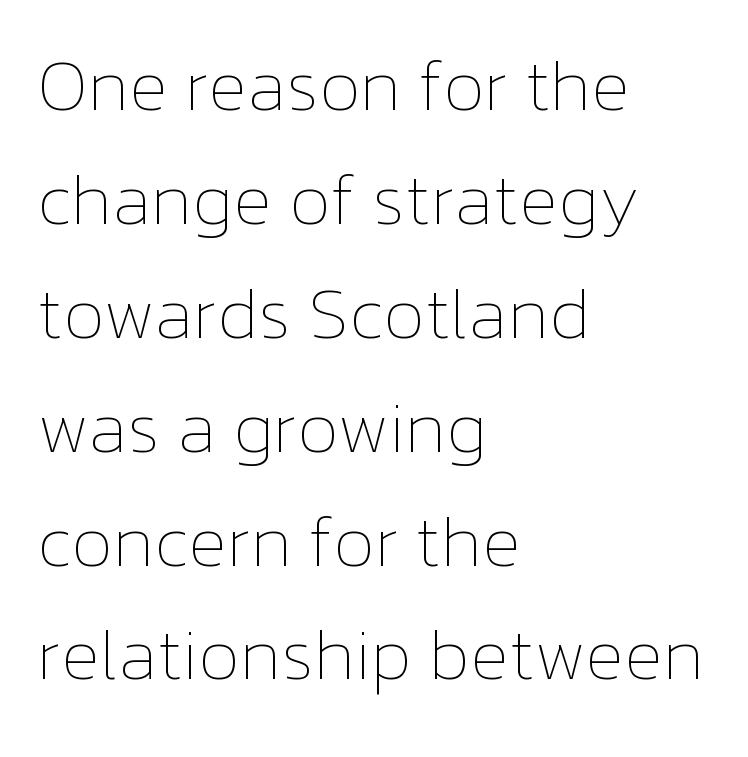
Q: Is the text bold? A: No.
Q: Is the text italic (slanted)? A: No, it is upright.
Q: Is the text underlined? A: No.
Q: How is the paragraph aligned? A: Left-aligned.
Q: Is the spacing between letters normal or unusually wide? A: Normal.
Q: Is the spacing between lines tight, normal or loose? A: Normal.
Q: Width (condensed, normal, or wide)? A: Normal.
Q: Stroke contrast? A: Low.
Q: x-height? A: Medium.
Q: Monospaced? A: No.
